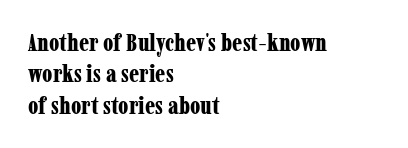
Q: Is the text bold? A: Yes.
Q: Is the text italic (slanted)? A: No, it is upright.
Q: Is the text underlined? A: No.
Q: How is the paragraph aligned? A: Left-aligned.
Q: Is the spacing between letters normal or unusually wide? A: Normal.
Q: Is the spacing between lines tight, normal or loose? A: Normal.
